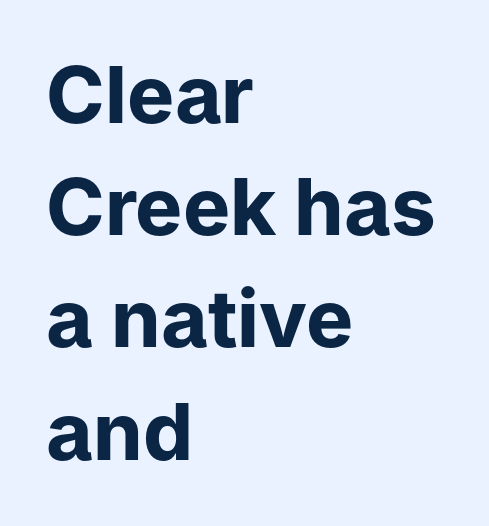
Q: Is the text bold? A: Yes.
Q: Is the text italic (slanted)? A: No, it is upright.
Q: Is the typeface a serif or a sans-serif typeface? A: Sans-serif.
Q: Is the text underlined? A: No.
Q: How is the paragraph aligned? A: Left-aligned.
Q: Is the spacing between letters normal or unusually wide? A: Normal.
Q: Is the spacing between lines tight, normal or loose? A: Normal.
Q: Width (condensed, normal, or wide)? A: Normal.
Q: Stroke contrast? A: Low.
Q: x-height? A: Medium.
Q: Monospaced? A: No.
